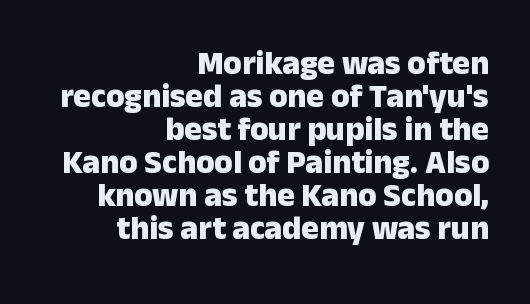
The image shows 33 px heavy sans-serif type, upright; set right-aligned, tight line spacing (1.0x), normal letter spacing, not underlined; low stroke contrast and a medium x-height.
